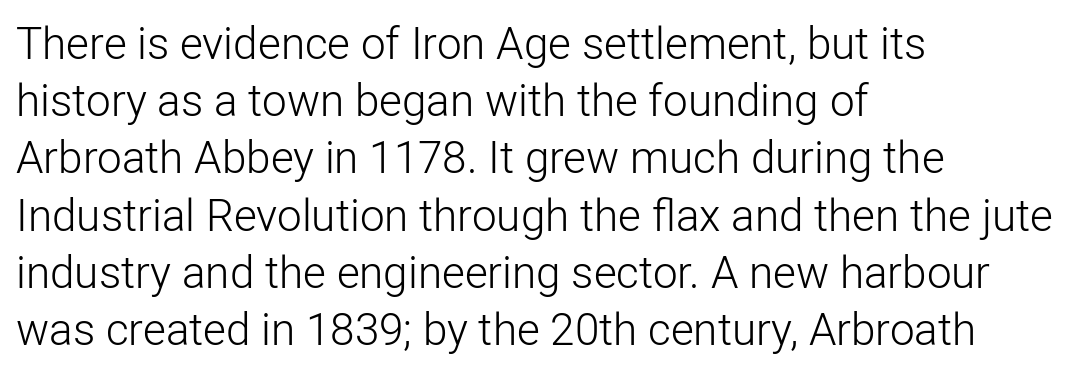
Heaviness? Minimal to ordinary, like unemphasized prose. The letters stand upright; this is a roman face. Line spacing here is normal. There is no visible air inserted between adjacent glyphs. Visually the block forms a straight wall on the left and a jagged coastline on the right. Varying glyph widths throughout — classic text-font behaviour.
